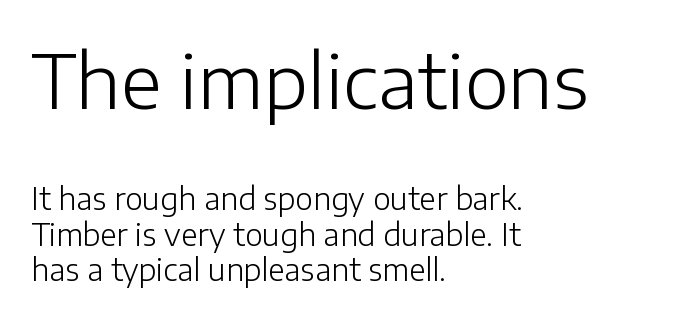
The image shows 75 px light sans-serif type, upright; set left-aligned, line spacing 1.18x, normal letter spacing, not underlined; the first (top) block is 2.5x larger; low stroke contrast and a medium x-height.
